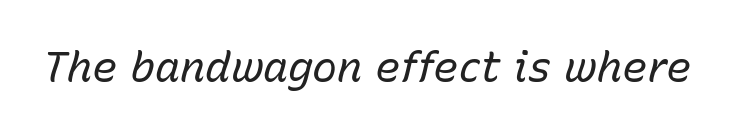
In terms of letterspacing, this is plain default setting. Observe the lean: these are italic letterforms. A clean baseline with only descenders dipping below it. These lines are rendered in a variable-pitch font. No extra ink here — the face is not bold.
